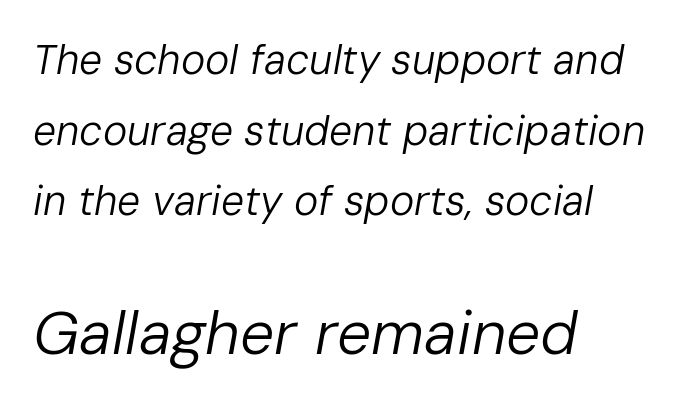
The font's italic variant was chosen for this text. Horizontal alignment here is leftward, the default for most running prose. The glyphs are unaccompanied by any horizontal stroke below them. Stem width sits at or under what a default text font uses. This layout puts the modest block above and the oversized block below. The type is set solid horizontally, with unmodified tracking.
